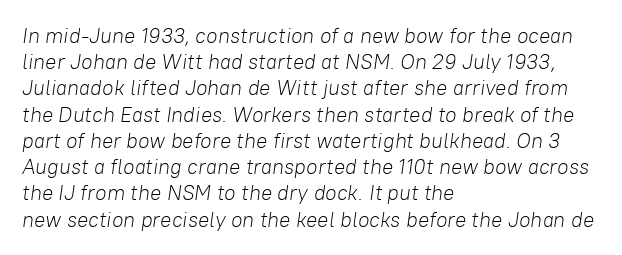
Q: Is the text bold? A: No.
Q: Is the text italic (slanted)? A: Yes, it leans right by about 8 degrees.
Q: Is the text underlined? A: No.
Q: How is the paragraph aligned? A: Left-aligned.
Q: Is the spacing between letters normal or unusually wide? A: Normal.
Q: Is the spacing between lines tight, normal or loose? A: Normal.
